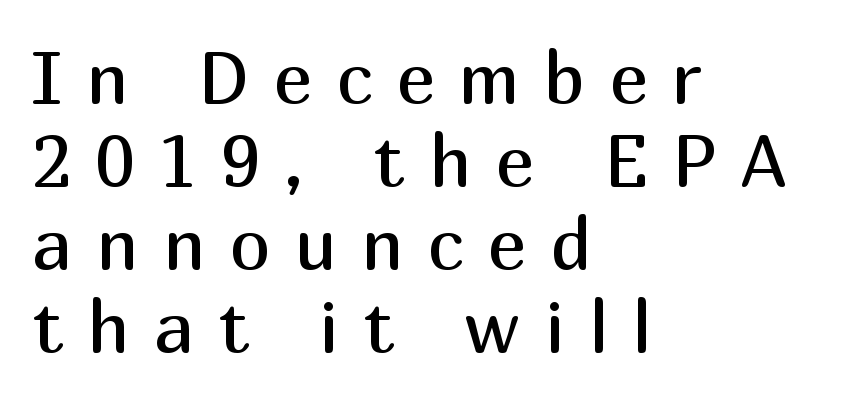
I'd call this a sans setting — the letters go barefoot. Horizontal alignment here is leftward, the default for most running prose. In terms of posture, this sample is upright. Any mark beneath the type? The region is blank. Reading down the column, the eye jumps only a short way to each next line.
